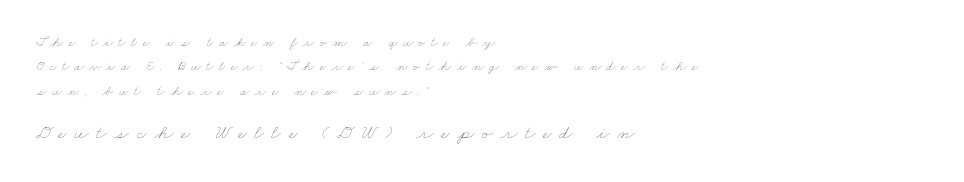
{"bold": "no", "underline": "no", "align": "left", "line_spacing_ratio": 1.75, "letter_spacing": "wide", "letter_spacing_em": 0.37, "larger_block": "second", "size_ratio": 1.43, "glyph_px": 20}
